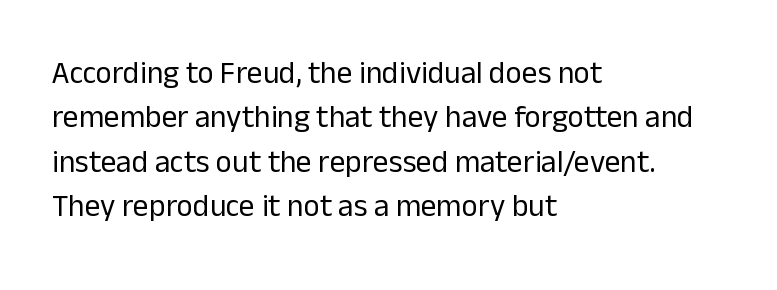
The image shows 31 px regular-weight sans-serif type, upright; set left-aligned, normal line spacing (1.43x), normal letter spacing, not underlined; low stroke contrast and a medium x-height.
